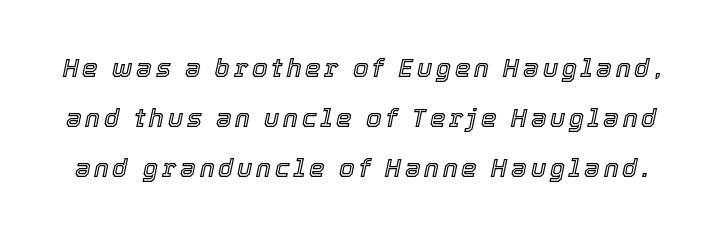
The image shows 25 px text type, italic (leaning right); set loose line spacing (2.01x), not underlined.
